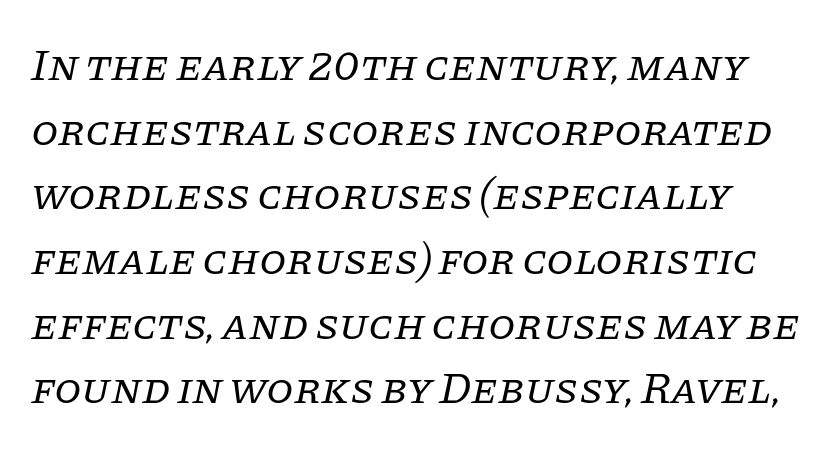
{"serif": "yes", "italic": "yes", "lean": "right", "slant_degrees": 11, "bold": "no", "weight": "regular", "width": "normal", "stroke_contrast": "low", "x_height": "large", "monospaced": "no", "underline": "no", "line_spacing": "normal", "line_spacing_ratio": 1.47, "letter_spacing": "normal", "letter_spacing_em": 0.0, "glyph_px": 44}
